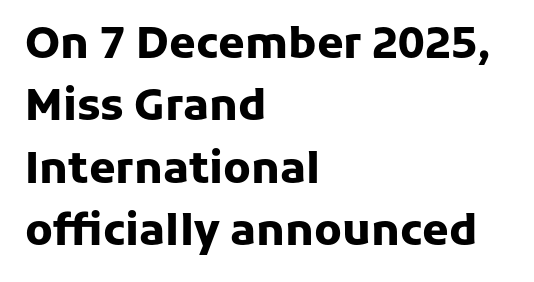
Spacing verdict: proportional, widths tailored to each character. The font family rendered here belongs to the sans-serif group. You can tell it's not italic because the verticals are truly vertical. Each glyph is drawn with heavy, bold strokes. The paragraph has a hard left edge and a soft right edge.
